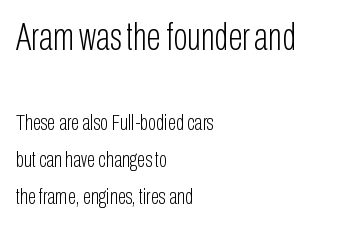
{"serif": "no", "italic": "no", "bold": "no", "weight": "light", "width": "condensed", "stroke_contrast": "low", "x_height": "medium", "monospaced": "no", "underline": "no", "align": "left", "line_spacing": "normal", "line_spacing_ratio": 1.68, "letter_spacing": "normal", "letter_spacing_em": 0.0, "larger_block": "first", "size_ratio": 1.73, "glyph_px": 38}
